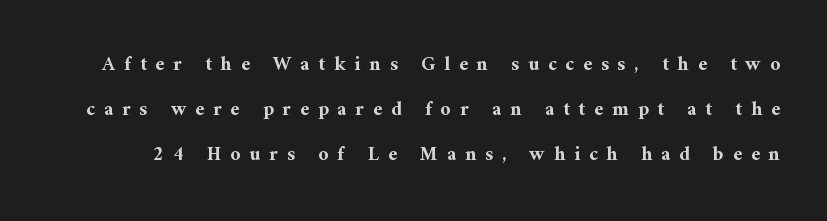
The space beneath each line is pristine and unruled. Horizontal bands of white between lines are thick stripes. Stroke thickness is high; the sample reads as a true bold. Is the letter spacing exaggerated? Yes — the characters are pushed far apart. When letters stand straight like this, we call the style roman or upright.
